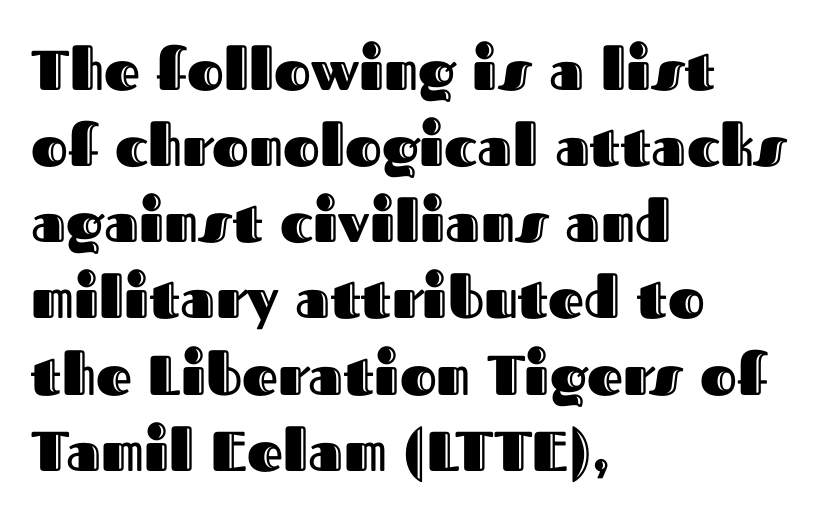
This sample has the flowing, uneven cadence of proportional lettering. A clean baseline with only descenders dipping below it. The axis of the letterforms is exactly vertical. Vertical spacing — default. The letters sit at their default tracking, neither squeezed nor spread.
